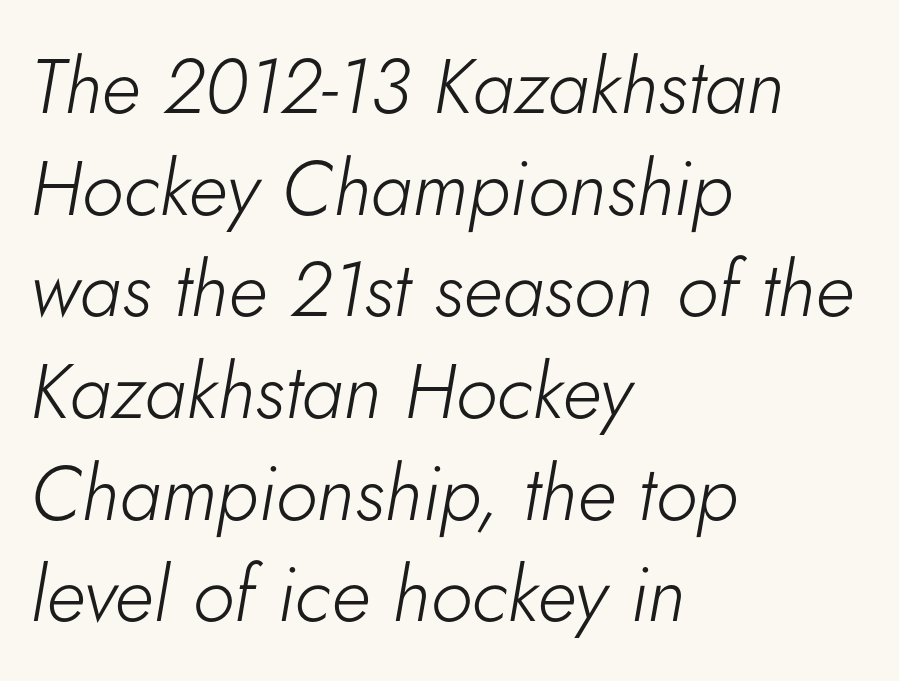
Compared with typical paragraphs, the rows here are spaced about the same. Short and long lines alike share a common starting point at left. The strokes are not fattened; the text isn't bold. The area under the type is left untouched.
